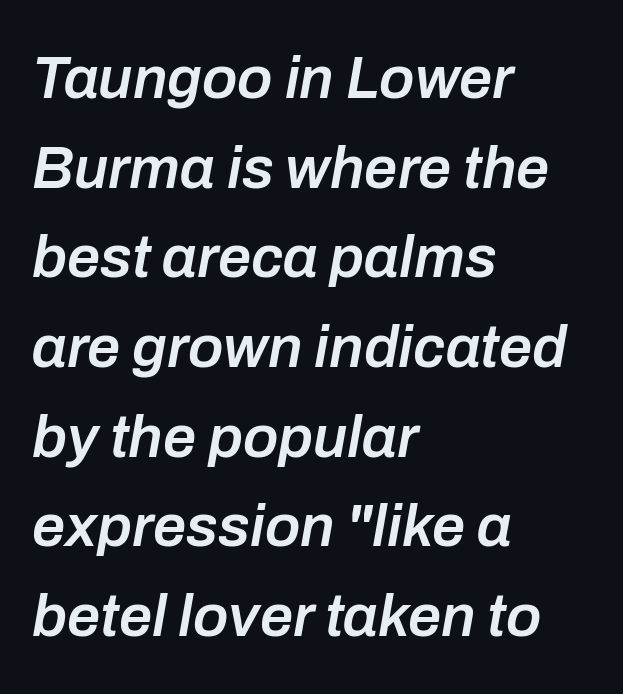
The passage shown is typed in a proportional face where columns would drift. The rows are spaced the way most documents space them. Rule under the text: the space is simply empty. This is oblique type, the kind used for emphasis or titles. The passage shown is semibold, sitting just below true bold. These lines keep a tight, regular rhythm from letter to letter.
